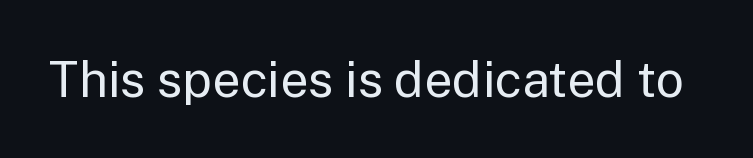
Q: Is the text bold? A: No.
Q: Is the text italic (slanted)? A: No, it is upright.
Q: Is the typeface a serif or a sans-serif typeface? A: Sans-serif.
Q: Is the text underlined? A: No.
Q: Is the spacing between letters normal or unusually wide? A: Normal.
Q: Width (condensed, normal, or wide)? A: Normal.
Q: Stroke contrast? A: Low.
Q: x-height? A: Medium.
Q: Monospaced? A: No.
